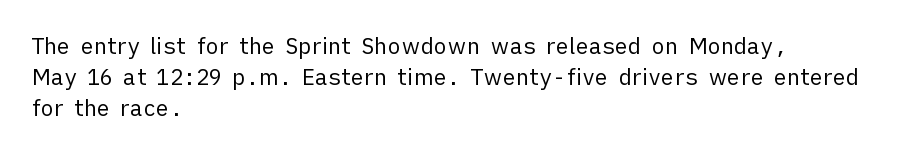
The image shows 22 px text type, upright; set left-aligned, normal line spacing (1.4x), normal letter spacing, not underlined.
